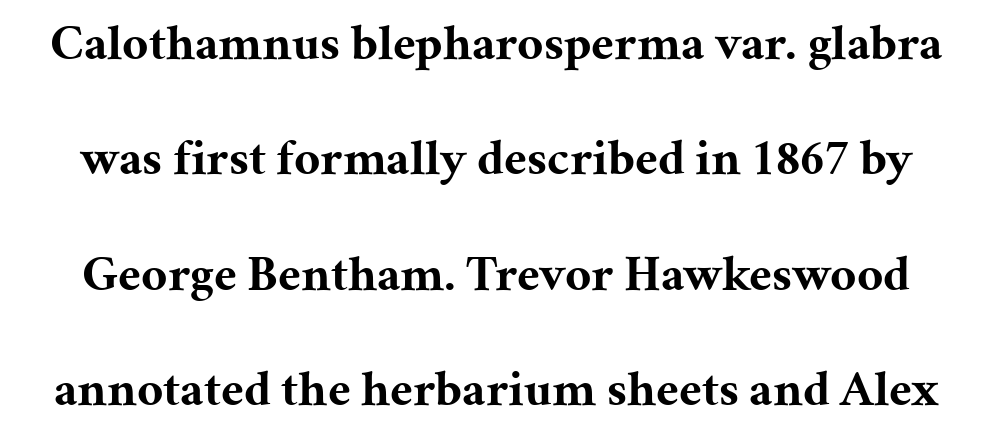
{"serif": "yes", "italic": "no", "bold": "yes", "weight": "bold", "width": "normal", "stroke_contrast": "medium", "x_height": "medium", "monospaced": "no", "underline": "no", "line_spacing": "loose", "line_spacing_ratio": 2.26, "letter_spacing": "normal", "letter_spacing_em": 0.0, "glyph_px": 51}
